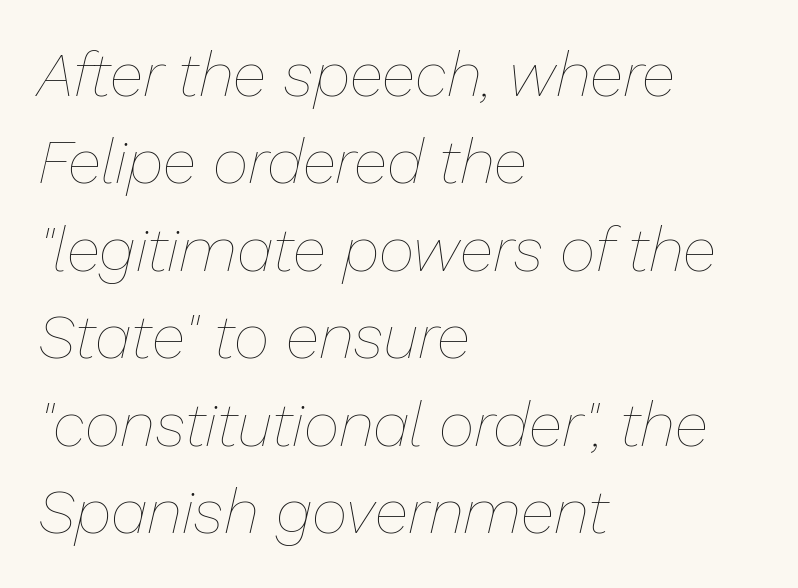
{"italic": "yes", "lean": "right", "slant_degrees": 13, "bold": "no", "weight": "thin", "width": "normal", "stroke_contrast": "low", "x_height": "medium", "monospaced": "no", "underline": "no", "align": "left", "line_spacing": "normal", "line_spacing_ratio": 1.41, "letter_spacing": "normal", "letter_spacing_em": 0.0, "glyph_px": 62}
